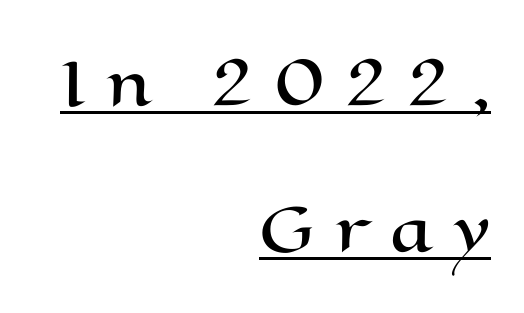
{"italic": "no", "width": "wide", "stroke_contrast": "high", "x_height": "medium", "monospaced": "no", "underline": "yes", "align": "right", "line_spacing": "loose", "line_spacing_ratio": 2.43, "letter_spacing": "wide", "letter_spacing_em": 0.35, "glyph_px": 60}
